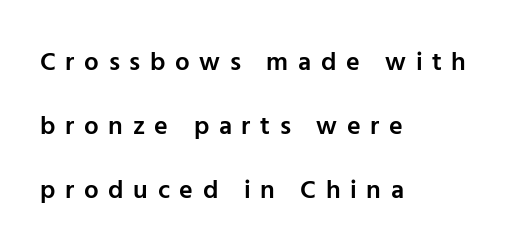
{"italic": "no", "bold": "semi", "underline": "no", "align": "left", "line_spacing": "loose", "line_spacing_ratio": 2.46, "letter_spacing": "wide", "letter_spacing_em": 0.37, "glyph_px": 26}
